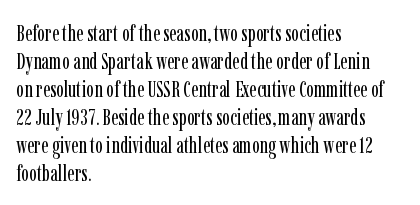
Q: Is the text bold? A: No.
Q: Is the text italic (slanted)? A: No, it is upright.
Q: Is the text underlined? A: No.
Q: How is the paragraph aligned? A: Left-aligned.
Q: Is the spacing between letters normal or unusually wide? A: Normal.
